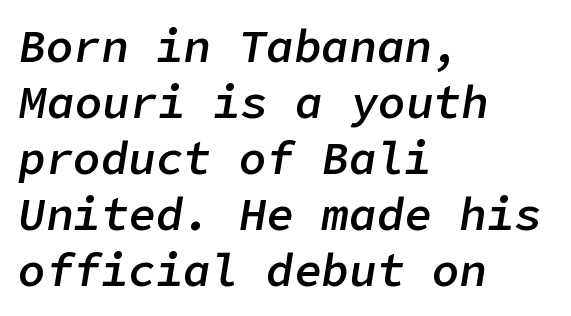
Q: Is the text bold? A: Semi-bold.
Q: Is the text italic (slanted)? A: Yes, it leans right by about 9 degrees.
Q: Is the text underlined? A: No.
Q: How is the paragraph aligned? A: Left-aligned.
Q: Is the spacing between letters normal or unusually wide? A: Normal.
Q: Width (condensed, normal, or wide)? A: Normal.
Q: Stroke contrast? A: Low.
Q: x-height? A: Medium.
